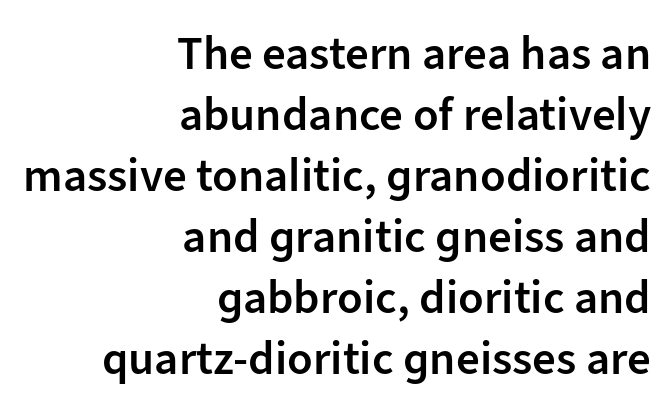
These lines are set flush right with a ragged left edge. Nothing sits at the stroke ends, so this counts as sans-serif. Just letters on the line, the space beneath them empty. Set as a demibold, roughly 600 on the weight scale. The lettering holds an erect, upright posture throughout. Leading: standard.
